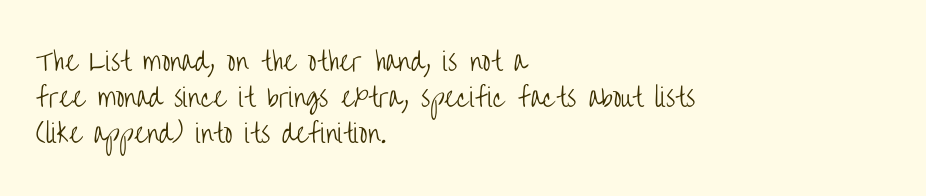
The image shows 25 px text type, upright; set left-aligned, normal line spacing (1.44x), normal letter spacing, not underlined.
